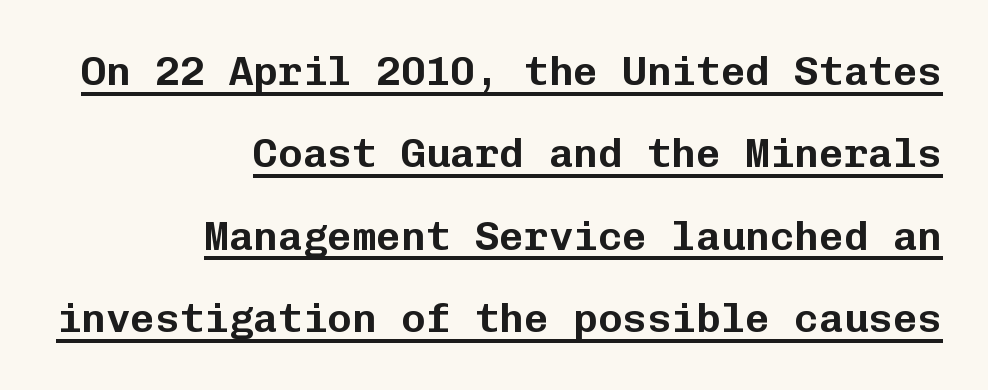
{"serif": "no", "italic": "no", "width": "normal", "stroke_contrast": "low", "x_height": "medium", "monospaced": "yes", "underline": "yes", "align": "right", "line_spacing": "loose", "line_spacing_ratio": 2.01, "letter_spacing": "normal", "letter_spacing_em": 0.0, "glyph_px": 41}
